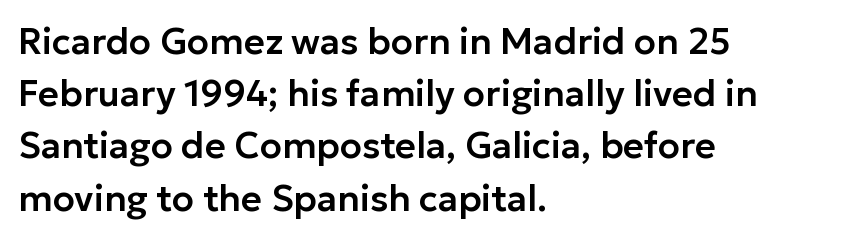
No extra tracking has been applied to these lines. These lines are composed in type without serifs. The vertical gap from one line to the next is medium. Is this a fixed-width face? No — the glyphs have proportional, varying widths. Italic: no, the glyphs are upright roman. The text block is weighted toward the left margin, trailing off unevenly rightward.
